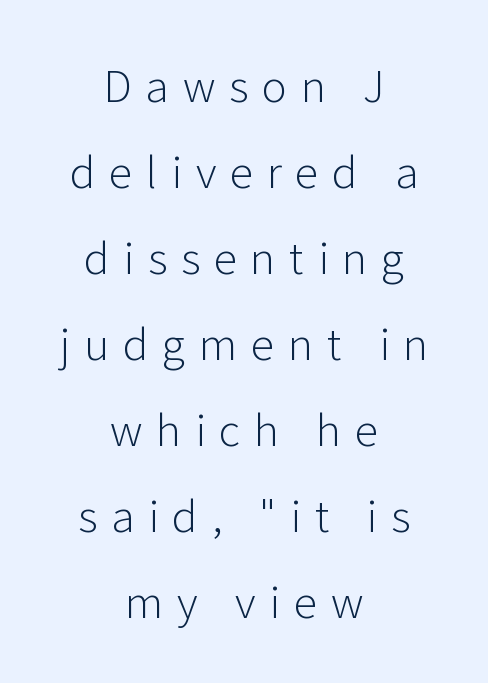
Anything drawn beneath the words? Only blank space. Summary of vertical rhythm: relaxed, with wide interline spacing. The lines in this sample share a center point and differ in where they start and stop. The characters display no serif detailing; their extremities are plain.
